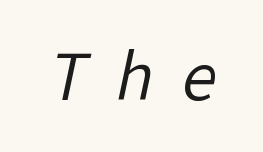
Is this a fixed-width face? No — the glyphs have proportional, varying widths. Beneath every word, the page is bare. Summary of weight: not heavy and not bold. What stands out about the letter spacing? Its width — letters are far apart. I'd call this a sans setting — the letters go barefoot.
